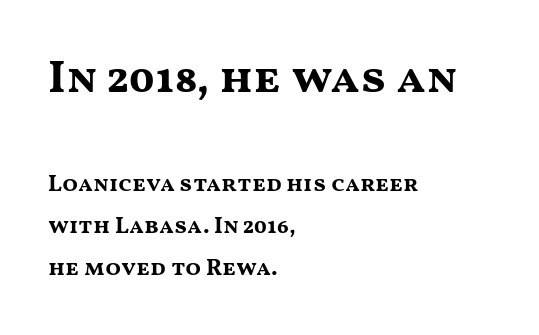
The image shows 46 px bold, wide sans-serif type, upright; set left-aligned, line spacing 1.83x, normal letter spacing, not underlined; the first (top) block is 2.0x larger; medium stroke contrast and a medium x-height.
